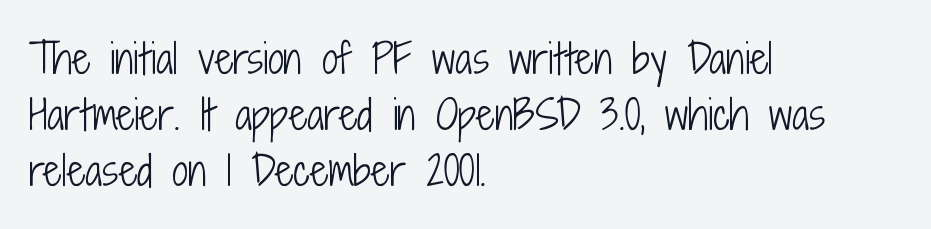
The image shows 40 px light, condensed sans-serif type, upright; set left-aligned, normal line spacing (1.4x), normal letter spacing, not underlined; low stroke contrast and a medium x-height.
